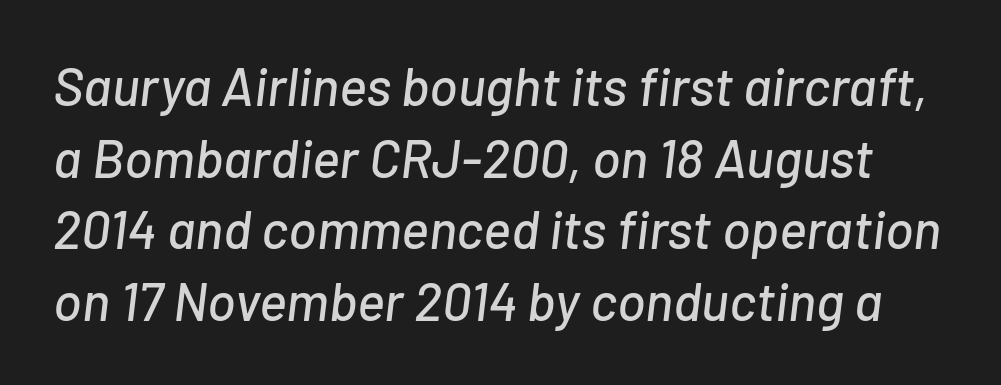
Honestly, the row spacing looks completely unremarkable. The tracking reads as untouched default to a designer's eye. Is this a fixed-width face? No — the glyphs have proportional, varying widths. The typography opts for an oblique posture over an upright one. Each row of text sits above clean, open space.
